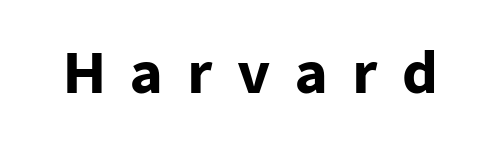
Q: Is the text bold? A: Yes.
Q: Is the text italic (slanted)? A: No, it is upright.
Q: Is the typeface a serif or a sans-serif typeface? A: Sans-serif.
Q: Is the text underlined? A: No.
Q: Is the spacing between letters normal or unusually wide? A: Unusually wide.
Q: Width (condensed, normal, or wide)? A: Normal.
Q: Stroke contrast? A: Low.
Q: x-height? A: Medium.
Q: Monospaced? A: No.
